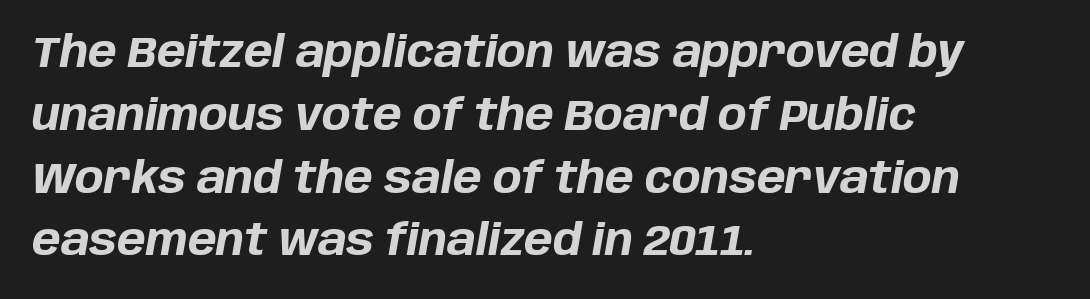
The image shows 43 px bold type, italic (leaning right); set left-aligned, normal line spacing (1.46x), normal letter spacing, not underlined; low stroke contrast and a large x-height.
